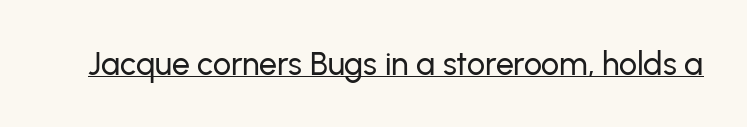
How are the letters spaced? Ordinarily, with no added tracking. Unlike a traditional serif, this face leaves its strokes unadorned. The letters stand upright; this is a roman face. The face used here appears with an underline applied.
